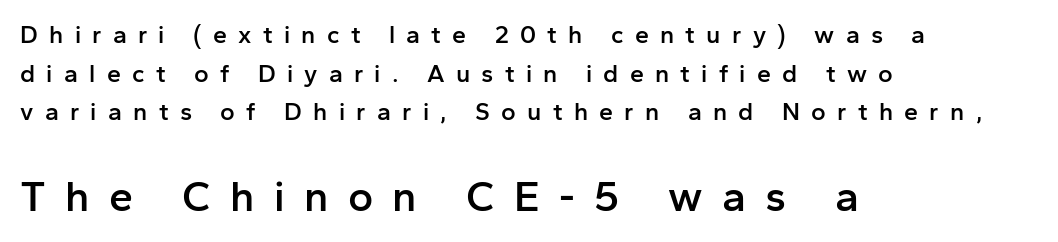
Q: Is the text bold? A: Semi-bold.
Q: Is the text italic (slanted)? A: No, it is upright.
Q: Is the typeface a serif or a sans-serif typeface? A: Sans-serif.
Q: Is the text underlined? A: No.
Q: How is the paragraph aligned? A: Left-aligned.
Q: Is the spacing between letters normal or unusually wide? A: Unusually wide.
Q: Is the spacing between lines tight, normal or loose? A: Normal.
Q: Which block of text is set in a larger size, the first (top) or the second (bottom)? A: The second (bottom) one.
Q: Width (condensed, normal, or wide)? A: Normal.
Q: Stroke contrast? A: Low.
Q: x-height? A: Medium.
Q: Monospaced? A: No.
